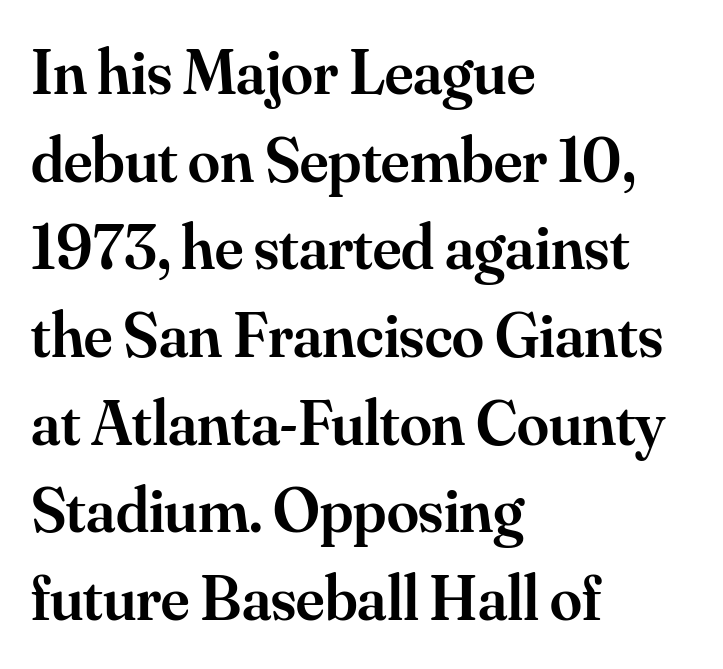
The image shows 64 px semibold serif type, upright; set left-aligned, normal line spacing (1.37x), normal letter spacing, not underlined; medium stroke contrast and a small x-height.
